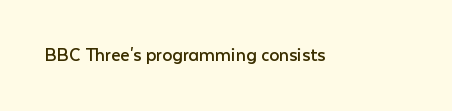
The image shows 20 px text type, upright; set normal letter spacing, not underlined.
